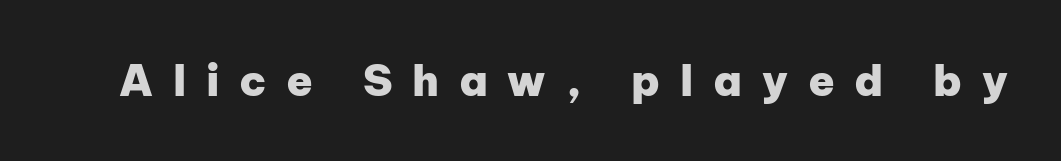
The image shows 43 px heavy sans-serif type, upright; set unusually wide letter spacing (+0.46 em), not underlined; low stroke contrast and a medium x-height.
